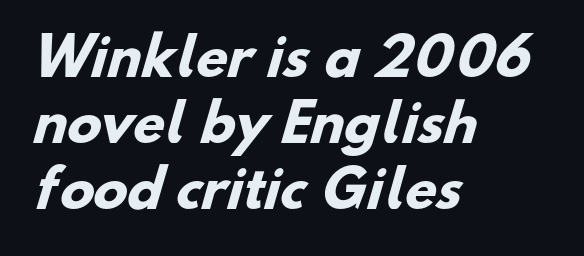
{"serif": "no", "bold": "yes", "weight": "heavy", "width": "normal", "stroke_contrast": "low", "x_height": "small", "monospaced": "no", "underline": "no", "align": "left", "line_spacing": "normal", "line_spacing_ratio": 1.29, "letter_spacing": "normal", "letter_spacing_em": 0.0, "glyph_px": 51}
